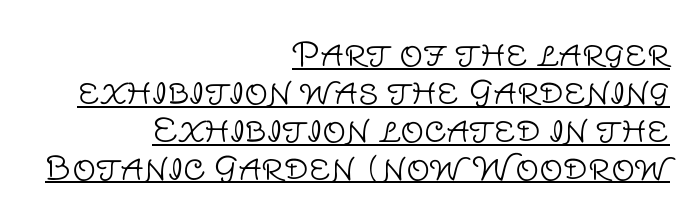
Q: Is the text bold? A: No.
Q: Is the text italic (slanted)? A: Yes.
Q: Is the typeface a serif or a sans-serif typeface? A: Sans-serif.
Q: Is the text underlined? A: Yes.
Q: How is the paragraph aligned? A: Right-aligned.
Q: Is the spacing between letters normal or unusually wide? A: Normal.
Q: Is the spacing between lines tight, normal or loose? A: Tight.
Q: Width (condensed, normal, or wide)? A: Normal.
Q: Stroke contrast? A: Low.
Q: x-height? A: Large.
Q: Monospaced? A: No.
